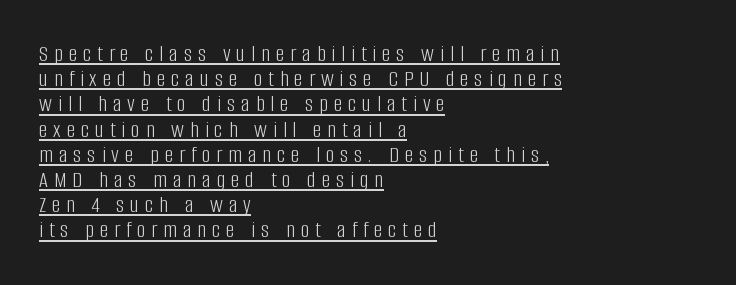
{"italic": "no", "bold": "no", "underline": "yes", "align": "left", "line_spacing": "tight", "line_spacing_ratio": 1.05, "letter_spacing": "wide", "letter_spacing_em": 0.25, "glyph_px": 24}
